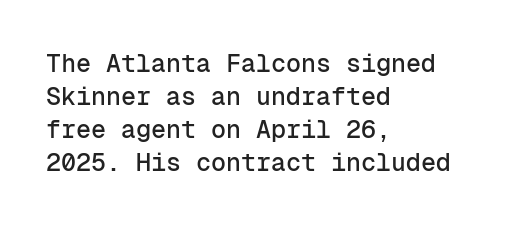
Q: Is the text italic (slanted)? A: No, it is upright.
Q: Is the text underlined? A: No.
Q: How is the paragraph aligned? A: Left-aligned.
Q: Is the spacing between letters normal or unusually wide? A: Normal.
Q: Is the spacing between lines tight, normal or loose? A: Normal.
